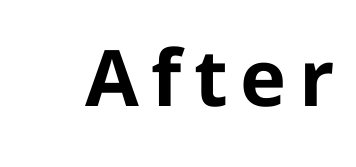
The image shows 78 px bold sans-serif type, upright; set not underlined; low stroke contrast and a medium x-height.
